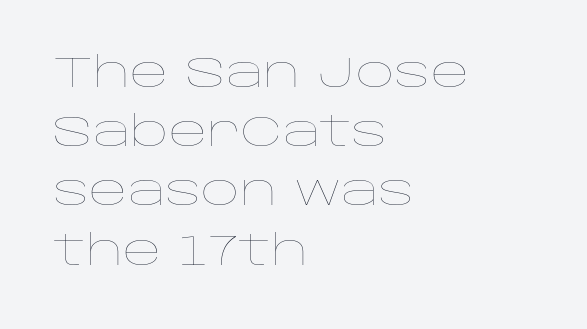
{"italic": "no", "bold": "no", "weight": "thin", "width": "wide", "stroke_contrast": "low", "x_height": "large", "monospaced": "no", "underline": "no", "align": "left", "line_spacing": "normal", "line_spacing_ratio": 1.41, "letter_spacing": "normal", "letter_spacing_em": 0.0, "glyph_px": 42}
